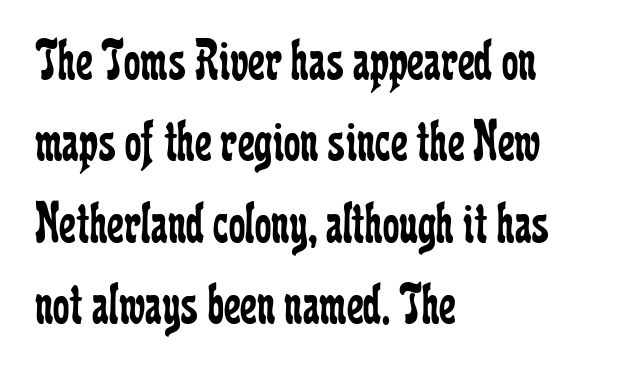
The image shows 59 px regular-weight, condensed serif type, upright; set left-aligned, normal line spacing (1.38x), normal letter spacing, not underlined; low stroke contrast and a medium x-height.
